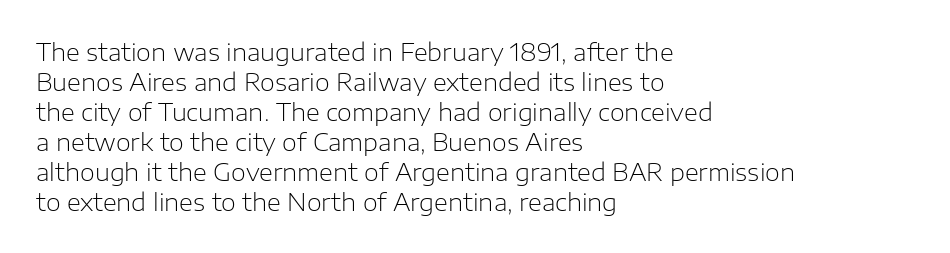
{"italic": "no", "bold": "no", "underline": "no", "align": "left", "line_spacing": "normal", "line_spacing_ratio": 1.25, "letter_spacing": "normal", "letter_spacing_em": 0.0, "glyph_px": 24}
